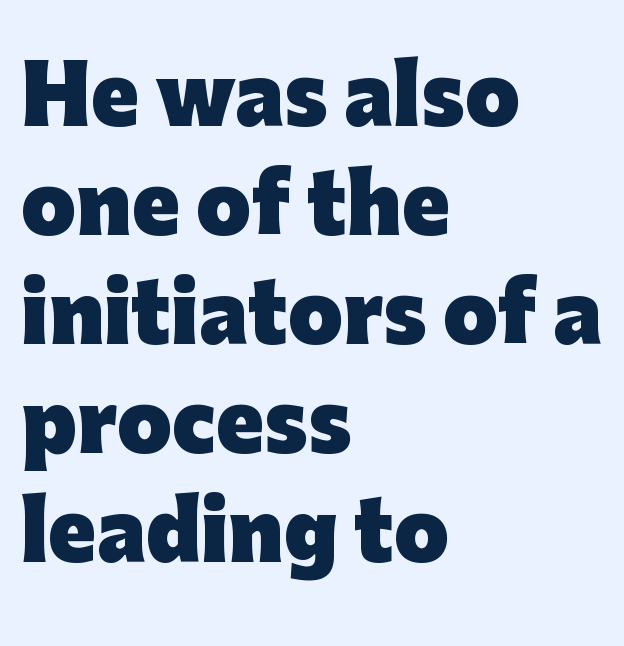
The image shows 79 px heavy sans-serif type, upright; set left-aligned, normal line spacing (1.38x), normal letter spacing, not underlined; low stroke contrast and a medium x-height.
